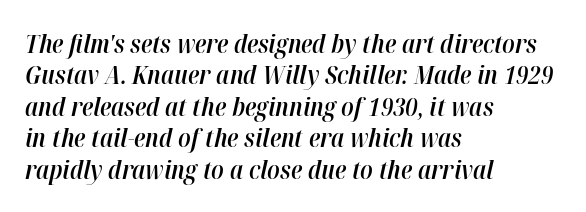
The image shows 26 px text type, italic (leaning right); set left-aligned, line spacing 1.21x, normal letter spacing, not underlined.
